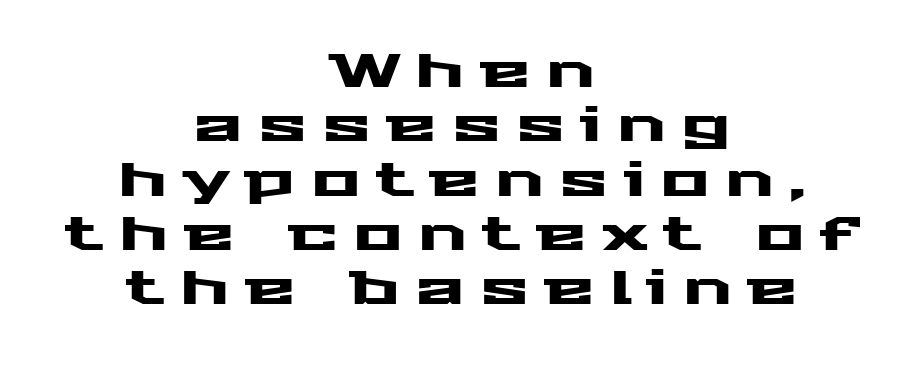
{"serif": "no", "italic": "no", "width": "wide", "stroke_contrast": "medium", "x_height": "medium", "monospaced": "no", "underline": "no", "align": "center", "line_spacing_ratio": 1.18, "letter_spacing": "wide", "letter_spacing_em": 0.33, "glyph_px": 46}
